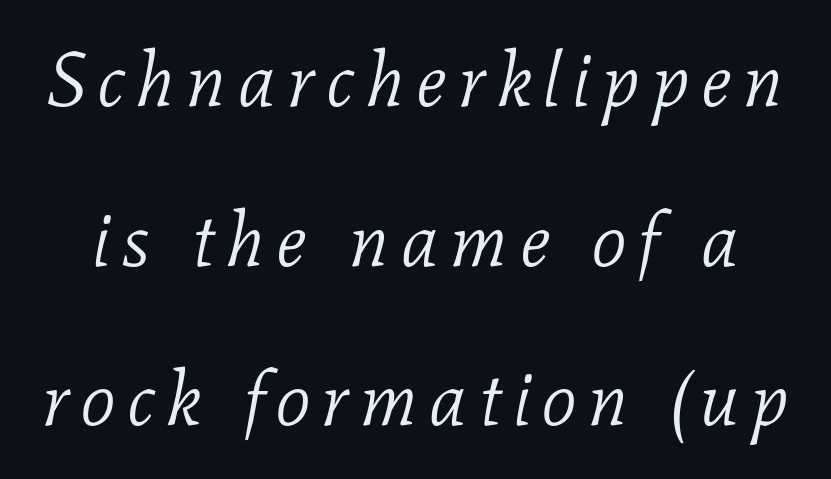
No heavy texture on the line: the type isn't bold. If you measured baseline to baseline, you'd find a long distance. Any mark beneath the type? The region is blank. Varying glyph widths throughout — classic text-font behaviour. A typesetter would label this face a serif. The whole block is typeset with a tilt.
